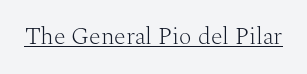
The image shows 24 px text type, upright; set normal letter spacing, underlined.
